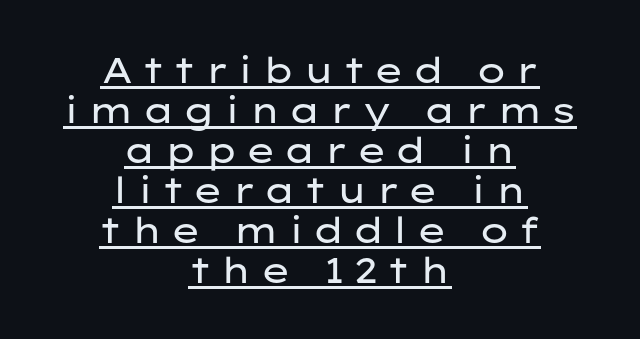
Caption: expanded tracking, letters set apart. Ascenders rise straight up at ninety degrees. What decoration does the sample have? An underline. Notice how the passage keeps no hard edge, just a central spine. Compared with a typical body face, this is equally light or lighter still. A typesetter would label this face a sans.
